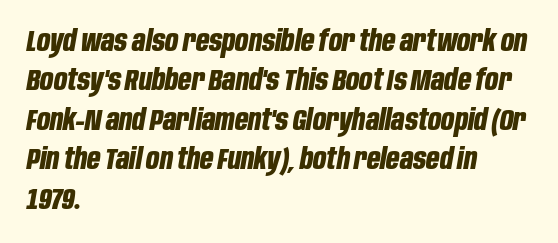
The image shows 29 px bold, condensed type, italic (leaning right); set left-aligned, normal line spacing (1.36x), normal letter spacing, not underlined; low stroke contrast and a large x-height.
